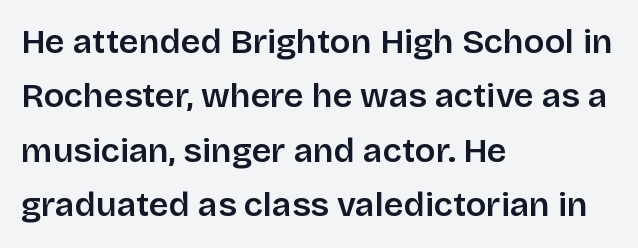
{"serif": "no", "italic": "no", "bold": "semi", "weight": "semibold", "width": "normal", "stroke_contrast": "low", "x_height": "large", "monospaced": "no", "underline": "no", "align": "left", "line_spacing": "normal", "line_spacing_ratio": 1.6, "letter_spacing": "normal", "letter_spacing_em": 0.0, "glyph_px": 34}
